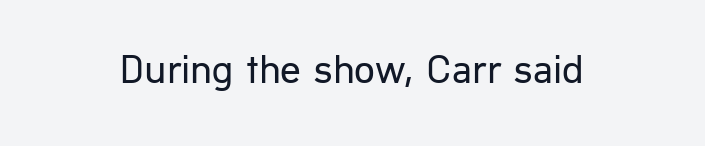
The image shows 41 px regular-weight sans-serif type, upright; set normal letter spacing, not underlined; low stroke contrast and a medium x-height.
